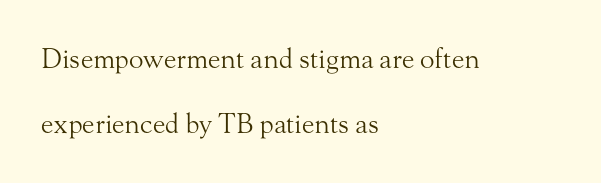
{"italic": "no", "bold": "no", "underline": "no", "align": "left", "line_spacing": "loose", "line_spacing_ratio": 2.42, "letter_spacing": "normal", "letter_spacing_em": 0.0, "glyph_px": 27}
